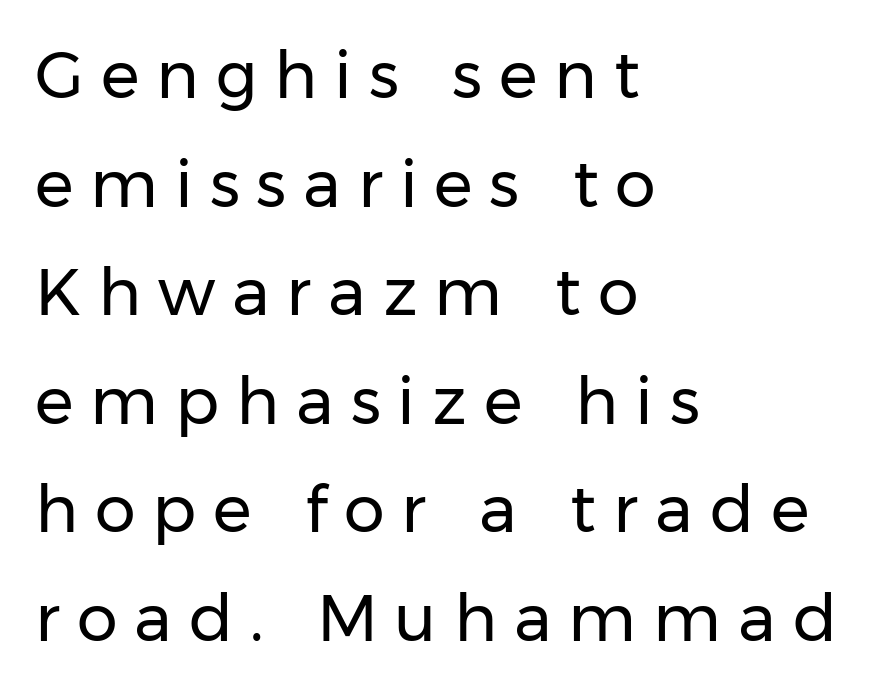
The image shows 65 px regular-weight sans-serif type, upright; set left-aligned, normal line spacing (1.67x), unusually wide letter spacing (+0.26 em), not underlined; low stroke contrast and a medium x-height.
